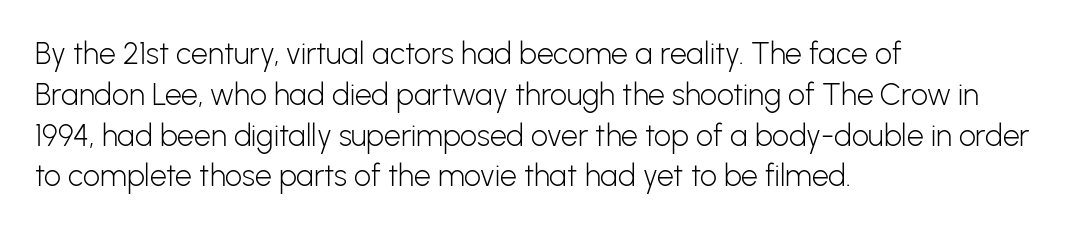
The baseline area is clear. Quick note: interline space is typical. This is roman type, the default non-slanted kind. The lines in this sample share a left origin and differ only in where they stop. Each letter keeps its own natural width here, so spacing adapts to shape.
